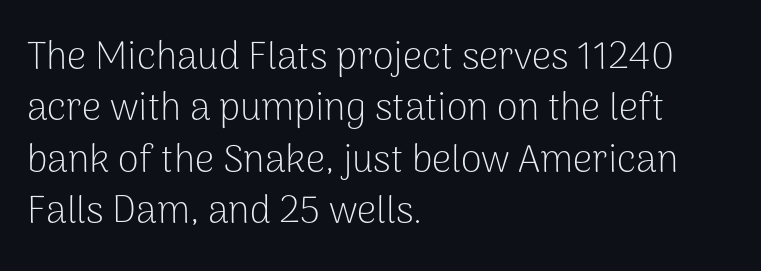
Q: Is the text bold? A: No.
Q: Is the text italic (slanted)? A: No, it is upright.
Q: Is the typeface a serif or a sans-serif typeface? A: Sans-serif.
Q: Is the text underlined? A: No.
Q: How is the paragraph aligned? A: Left-aligned.
Q: Is the spacing between letters normal or unusually wide? A: Normal.
Q: Is the spacing between lines tight, normal or loose? A: Normal.
Q: Width (condensed, normal, or wide)? A: Normal.
Q: Stroke contrast? A: Low.
Q: x-height? A: Medium.
Q: Monospaced? A: No.
